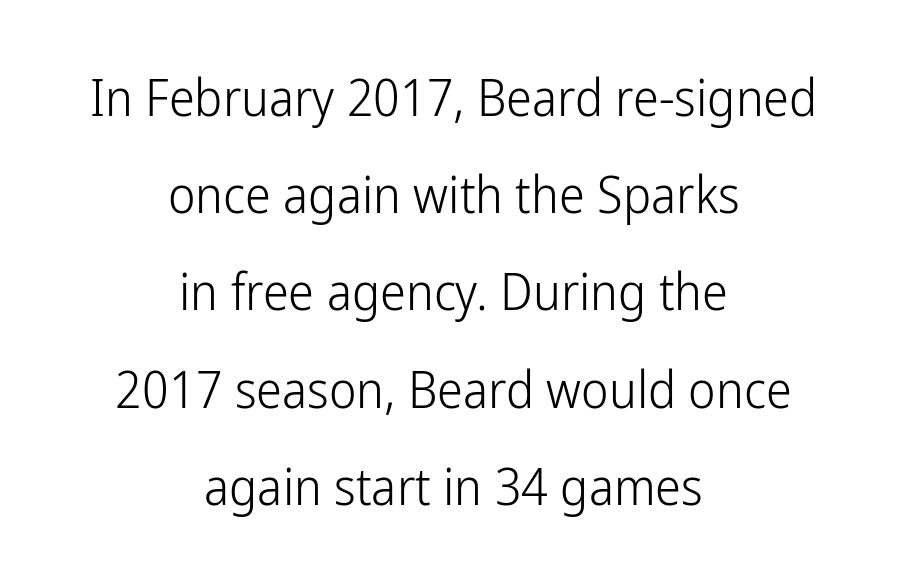
The rendering uses natural spacing where letterforms have individual widths. In CSS terms this would be text-align: center. Letterform terminals end flat and unadorned throughout the passage. If you drew a line through each stem, it would be perfectly vertical.
